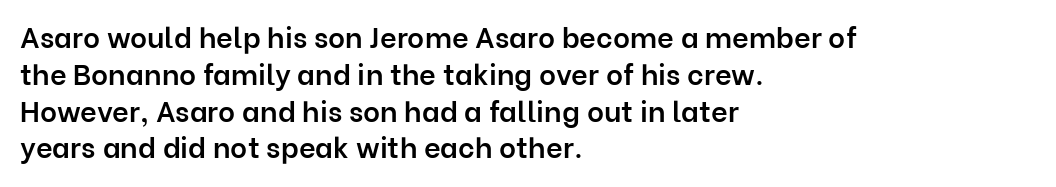
The image shows 29 px semibold sans-serif type, upright; set left-aligned, normal line spacing (1.27x), normal letter spacing, not underlined; low stroke contrast and a medium x-height.
